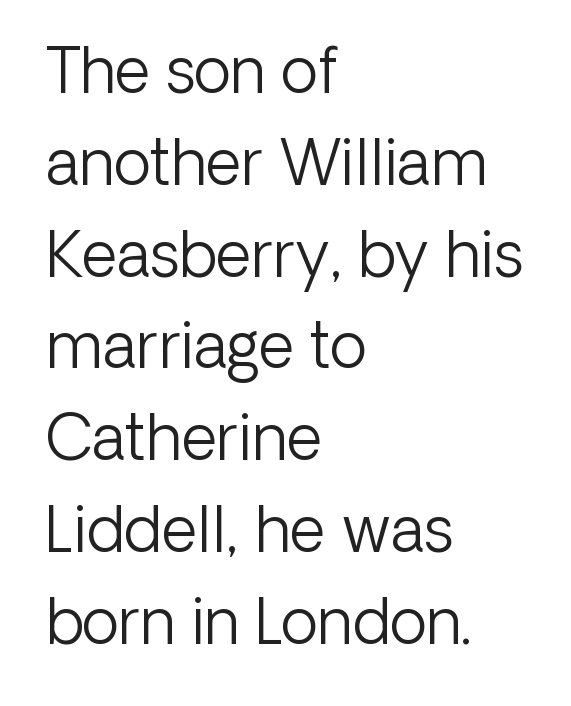
{"serif": "no", "italic": "no", "bold": "no", "weight": "light", "width": "normal", "stroke_contrast": "low", "x_height": "medium", "monospaced": "no", "underline": "no", "align": "left", "line_spacing": "normal", "line_spacing_ratio": 1.48, "letter_spacing": "normal", "letter_spacing_em": 0.0, "glyph_px": 62}
